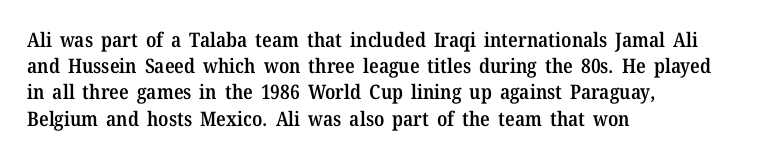
The image shows 20 px text type, upright; set left-aligned, normal line spacing (1.31x), normal letter spacing, not underlined.
